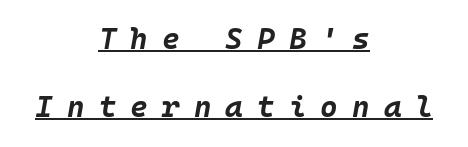
{"italic": "yes", "lean": "right", "slant_degrees": 10, "bold": "yes", "weight": "bold", "width": "normal", "stroke_contrast": "low", "x_height": "large", "monospaced": "yes", "underline": "yes", "align": "center", "line_spacing": "loose", "line_spacing_ratio": 2.27, "letter_spacing": "wide", "letter_spacing_em": 0.47, "glyph_px": 30}
